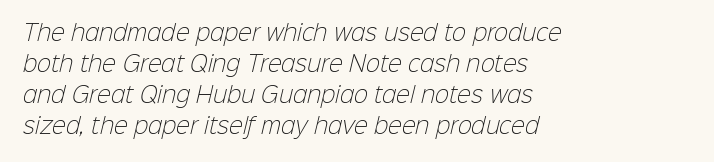
Q: Is the text bold? A: No.
Q: Is the text underlined? A: No.
Q: How is the paragraph aligned? A: Left-aligned.
Q: Is the spacing between letters normal or unusually wide? A: Normal.
Q: Is the spacing between lines tight, normal or loose? A: Normal.
